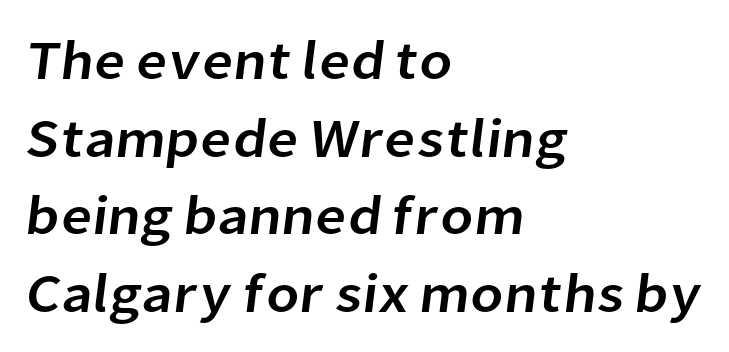
{"serif": "no", "width": "normal", "stroke_contrast": "low", "x_height": "medium", "monospaced": "no", "underline": "no", "align": "left", "line_spacing": "normal", "line_spacing_ratio": 1.41, "letter_spacing": "normal", "letter_spacing_em": 0.0, "glyph_px": 55}
